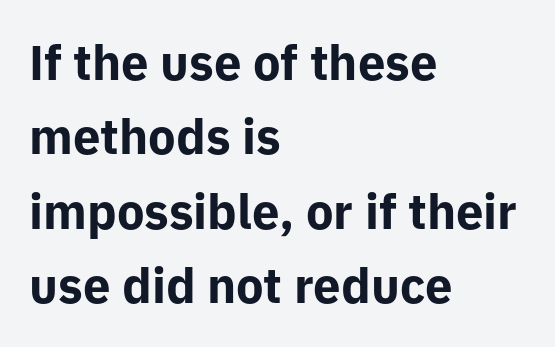
Q: Is the text bold? A: Yes.
Q: Is the text italic (slanted)? A: No, it is upright.
Q: Is the typeface a serif or a sans-serif typeface? A: Sans-serif.
Q: Is the text underlined? A: No.
Q: How is the paragraph aligned? A: Left-aligned.
Q: Is the spacing between letters normal or unusually wide? A: Normal.
Q: Is the spacing between lines tight, normal or loose? A: Normal.
Q: Width (condensed, normal, or wide)? A: Normal.
Q: Stroke contrast? A: Low.
Q: x-height? A: Medium.
Q: Monospaced? A: No.
